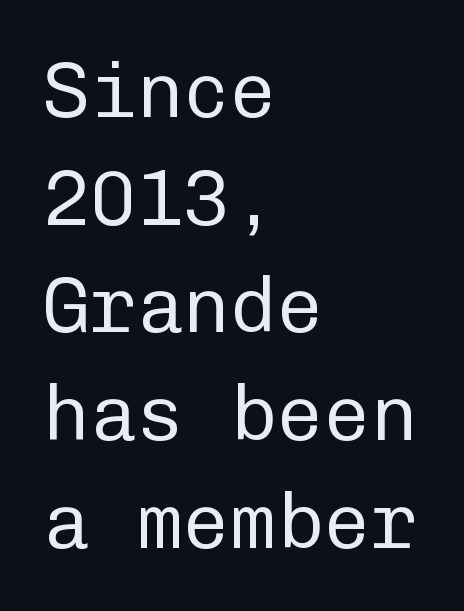
{"serif": "no", "italic": "no", "bold": "no", "weight": "regular", "width": "normal", "stroke_contrast": "low", "x_height": "medium", "monospaced": "yes", "underline": "no", "align": "left", "line_spacing": "normal", "line_spacing_ratio": 1.38, "letter_spacing": "normal", "letter_spacing_em": 0.0, "glyph_px": 78}
